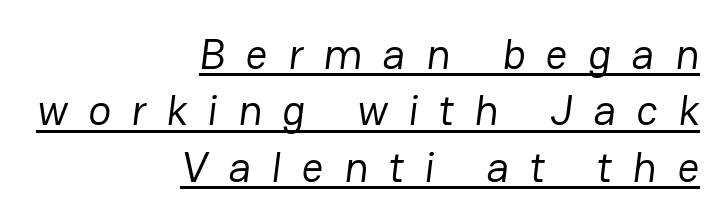
Heaviness? Minimal to ordinary, like unemphasized prose. Looks like regular typesetting: each glyph gets only the width it needs. The rendering uses a moderate line-height, typical for paragraphs. The sample's only ornament is a line tracing under the words. The designer went with a sans here, leaving each stem footless. Is the letter spacing exaggerated? Yes — the characters are pushed far apart.
